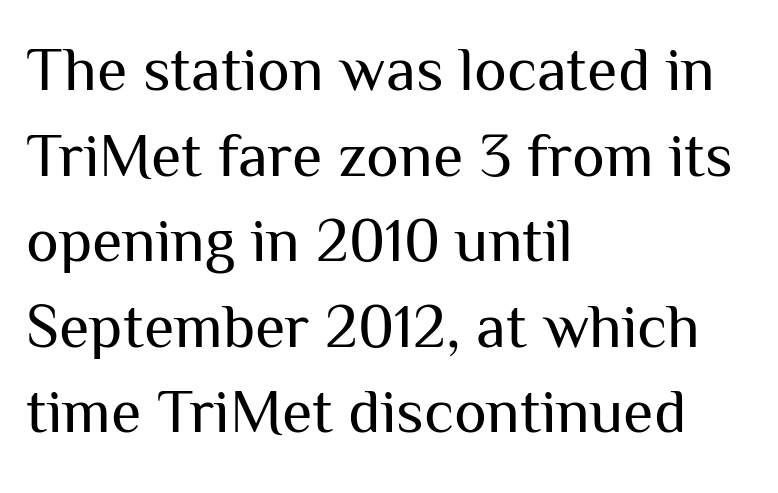
Q: Is the text bold? A: No.
Q: Is the text italic (slanted)? A: No, it is upright.
Q: Is the typeface a serif or a sans-serif typeface? A: Sans-serif.
Q: Is the text underlined? A: No.
Q: How is the paragraph aligned? A: Left-aligned.
Q: Is the spacing between letters normal or unusually wide? A: Normal.
Q: Is the spacing between lines tight, normal or loose? A: Normal.
Q: Width (condensed, normal, or wide)? A: Normal.
Q: Stroke contrast? A: Medium.
Q: x-height? A: Medium.
Q: Monospaced? A: No.
